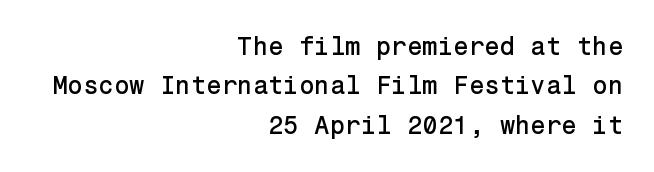
Layout note: lines flush right. What's the leading like? Ordinary, nothing unusual. This rendering features lettering with no underline. A typesetter would mark this as roman, not italic.
